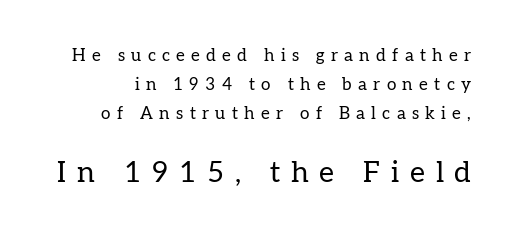
The image shows 29 px regular-weight serif type, upright; set line spacing 1.71x, unusually wide letter spacing (+0.37 em), not underlined; the second (bottom) block is 1.71x larger; low stroke contrast and a medium x-height.
